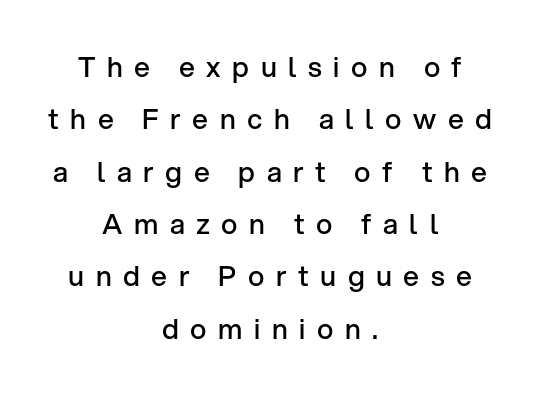
Q: Is the text bold? A: Semi-bold.
Q: Is the text italic (slanted)? A: No, it is upright.
Q: Is the typeface a serif or a sans-serif typeface? A: Sans-serif.
Q: Is the text underlined? A: No.
Q: How is the paragraph aligned? A: Centered.
Q: Is the spacing between letters normal or unusually wide? A: Unusually wide.
Q: Width (condensed, normal, or wide)? A: Normal.
Q: Stroke contrast? A: Low.
Q: x-height? A: Medium.
Q: Monospaced? A: No.
